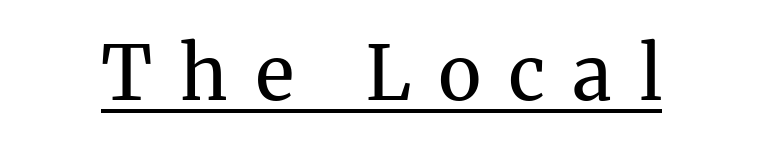
The image shows 74 px regular-weight serif type, upright; set unusually wide letter spacing (+0.38 em), underlined; medium stroke contrast and a medium x-height.
